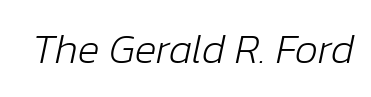
{"italic": "yes", "lean": "right", "slant_degrees": 12, "bold": "no", "weight": "light", "width": "normal", "stroke_contrast": "low", "x_height": "medium", "monospaced": "no", "underline": "no", "letter_spacing": "normal", "letter_spacing_em": 0.0, "glyph_px": 41}
